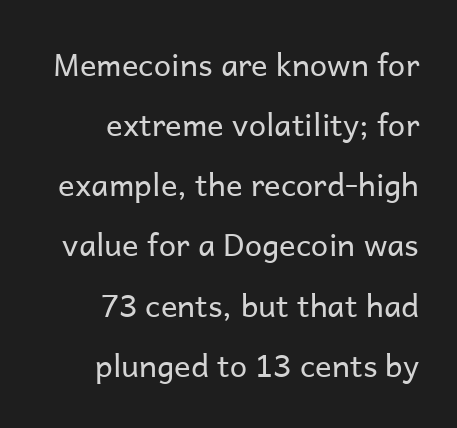
{"serif": "no", "italic": "no", "bold": "no", "weight": "regular", "width": "normal", "stroke_contrast": "low", "x_height": "medium", "monospaced": "no", "underline": "no", "align": "right", "line_spacing": "loose", "line_spacing_ratio": 1.94, "letter_spacing": "normal", "letter_spacing_em": 0.0, "glyph_px": 31}
